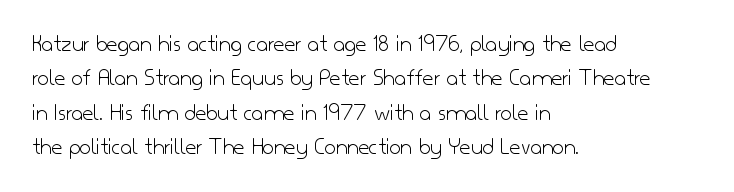
The image shows 24 px text type, upright; set left-aligned, normal line spacing (1.43x), normal letter spacing, not underlined.
